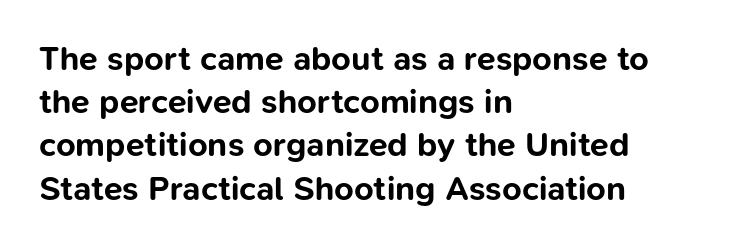
Inter-character spacing is left at the font's built-in metrics. Designer's note — italics off, roman on. Nope, no serifs anywhere on these letters. Glance below the letters and you will spot only blank space. Is there much room between lines? A standard amount, neither cramped nor airy. Proportional: the letters do not fall into vertical columns.
